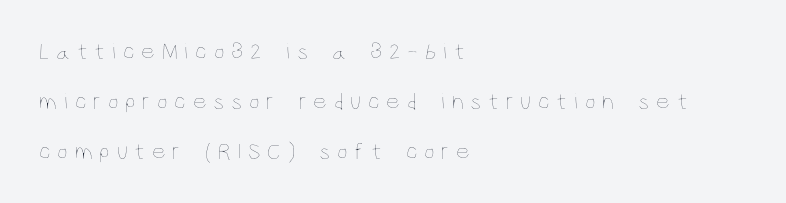
{"italic": "no", "bold": "no", "underline": "no", "align": "left", "line_spacing": "loose", "line_spacing_ratio": 2.08, "letter_spacing": "wide", "letter_spacing_em": 0.28, "glyph_px": 24}
